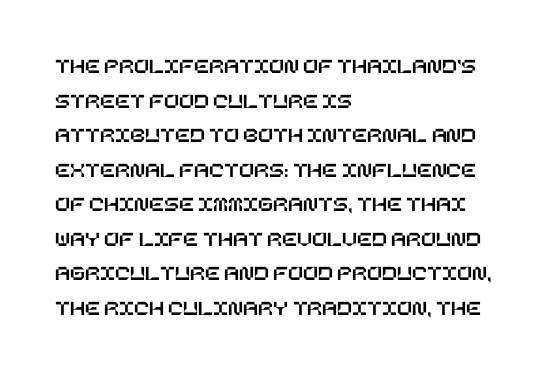
The image shows 22 px text type, upright; set left-aligned, normal line spacing (1.57x), normal letter spacing, not underlined.
